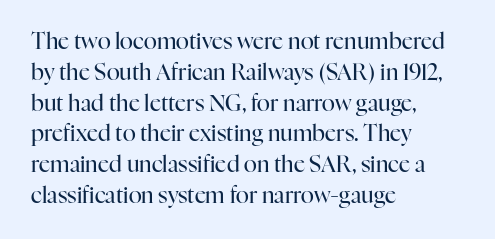
{"italic": "no", "bold": "no", "underline": "no", "align": "left", "line_spacing": "normal", "line_spacing_ratio": 1.4, "letter_spacing": "normal", "letter_spacing_em": 0.0, "glyph_px": 22}
